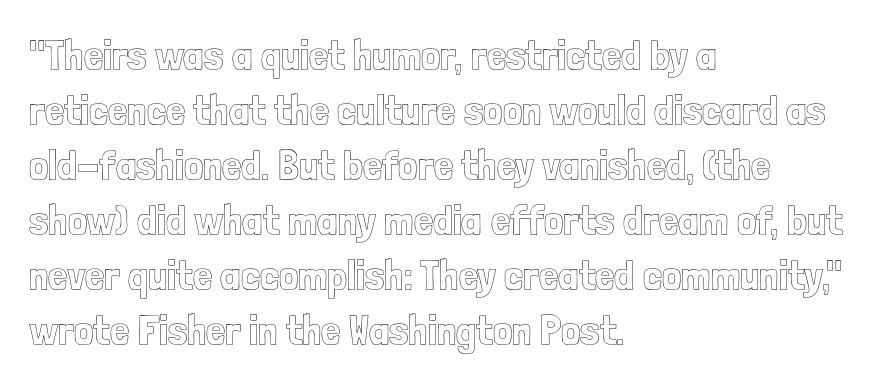
Q: Is the text italic (slanted)? A: No, it is upright.
Q: Is the text underlined? A: No.
Q: How is the paragraph aligned? A: Left-aligned.
Q: Is the spacing between letters normal or unusually wide? A: Normal.
Q: Is the spacing between lines tight, normal or loose? A: Normal.
Q: Width (condensed, normal, or wide)? A: Condensed.
Q: x-height? A: Medium.
Q: Monospaced? A: No.
